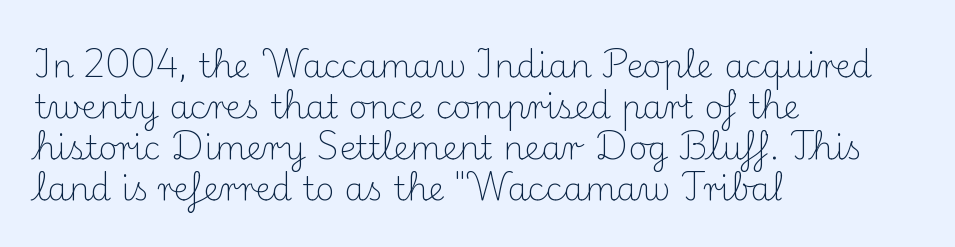
{"serif": "yes", "italic": "no", "bold": "no", "weight": "light", "width": "normal", "stroke_contrast": "medium", "x_height": "small", "monospaced": "no", "underline": "no", "align": "left", "line_spacing_ratio": 1.24, "letter_spacing": "normal", "letter_spacing_em": 0.0, "glyph_px": 33}
